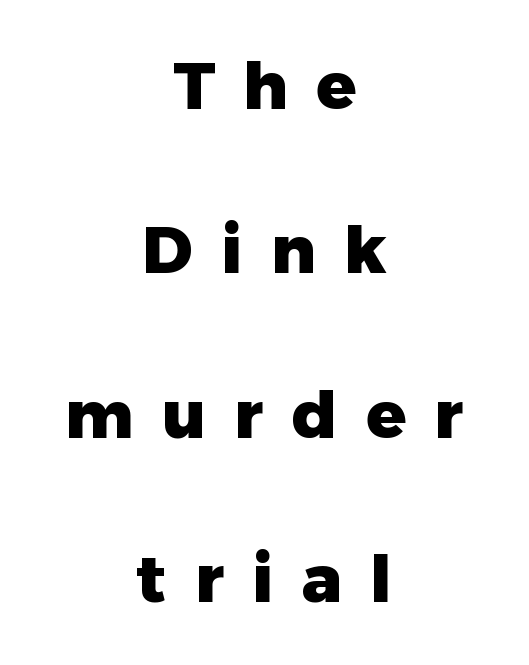
Q: Is the text bold? A: Yes.
Q: Is the text italic (slanted)? A: No, it is upright.
Q: Is the typeface a serif or a sans-serif typeface? A: Sans-serif.
Q: Is the text underlined? A: No.
Q: How is the paragraph aligned? A: Centered.
Q: Is the spacing between letters normal or unusually wide? A: Unusually wide.
Q: Is the spacing between lines tight, normal or loose? A: Loose.
Q: Width (condensed, normal, or wide)? A: Normal.
Q: Stroke contrast? A: Low.
Q: x-height? A: Medium.
Q: Monospaced? A: No.
